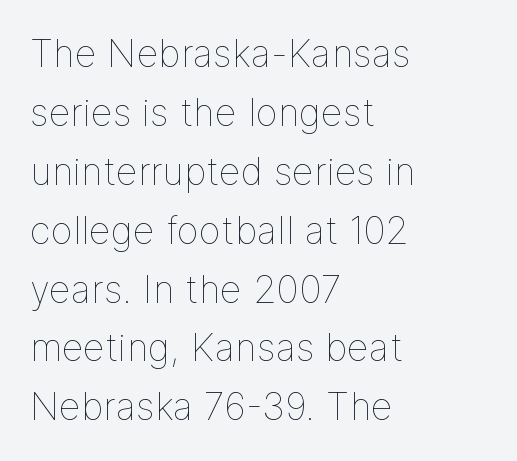
Q: Is the text bold? A: No.
Q: Is the text italic (slanted)? A: No, it is upright.
Q: Is the text underlined? A: No.
Q: How is the paragraph aligned? A: Left-aligned.
Q: Is the spacing between letters normal or unusually wide? A: Normal.
Q: Is the spacing between lines tight, normal or loose? A: Normal.
Q: Width (condensed, normal, or wide)? A: Normal.
Q: Stroke contrast? A: Low.
Q: x-height? A: Medium.
Q: Monospaced? A: No.
